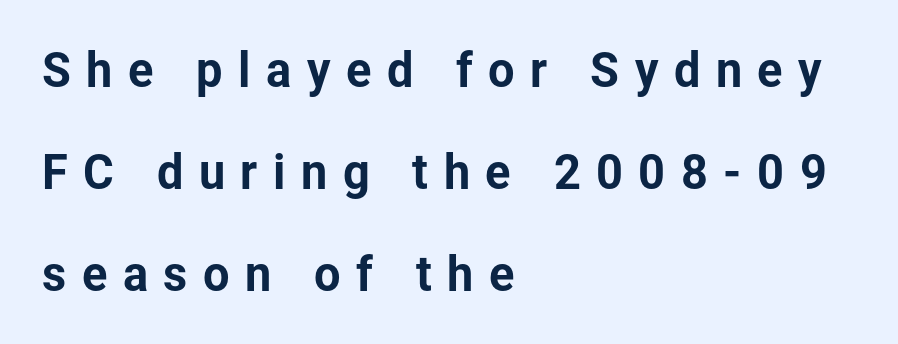
The image shows 47 px sans-serif type, upright; set left-aligned, loose line spacing (2.17x), unusually wide letter spacing (+0.33 em), not underlined; low stroke contrast and a medium x-height.
